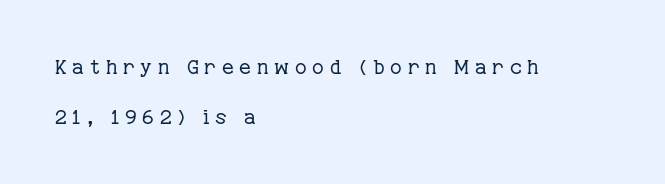
{"italic": "no", "bold": "no", "underline": "no", "align": "left", "line_spacing": "loose", "line_spacing_ratio": 2.49, "letter_spacing": "wide", "letter_spacing_em": 0.29, "glyph_px": 20}
